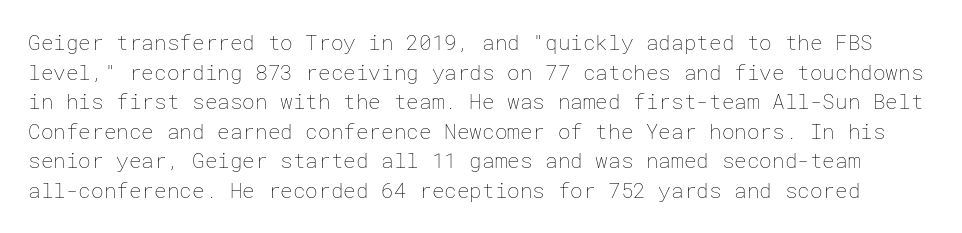
{"italic": "no", "bold": "no", "underline": "no", "line_spacing": "normal", "line_spacing_ratio": 1.41, "letter_spacing": "normal", "letter_spacing_em": 0.0, "glyph_px": 21}
